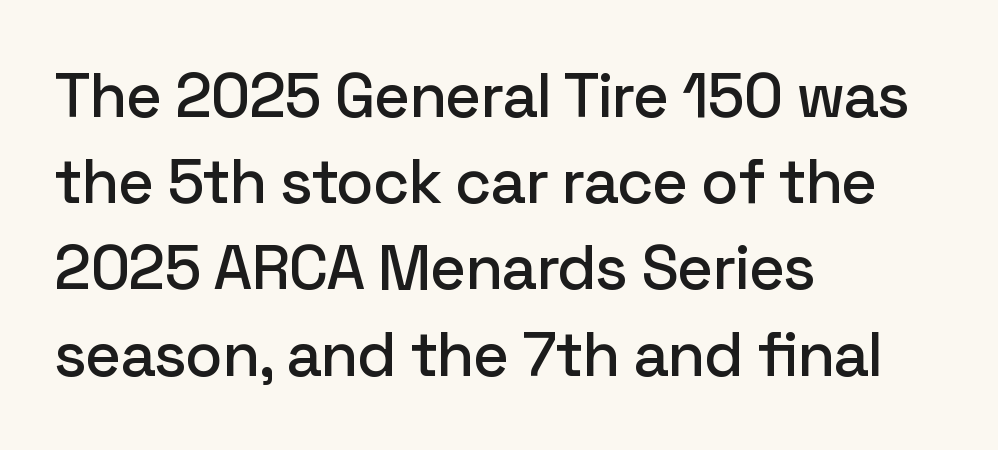
The image shows 62 px sans-serif type, upright; set left-aligned, normal line spacing (1.39x), normal letter spacing, not underlined; low stroke contrast and a medium x-height.
